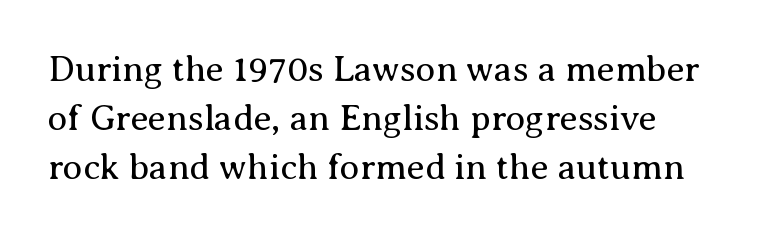
Looks like regular typesetting: each glyph gets only the width it needs. What's the leading like? Ordinary, nothing unusual. Check under the words: just untouched page. Upright lettering throughout. On a weight scale, this lands at 450 or below.
